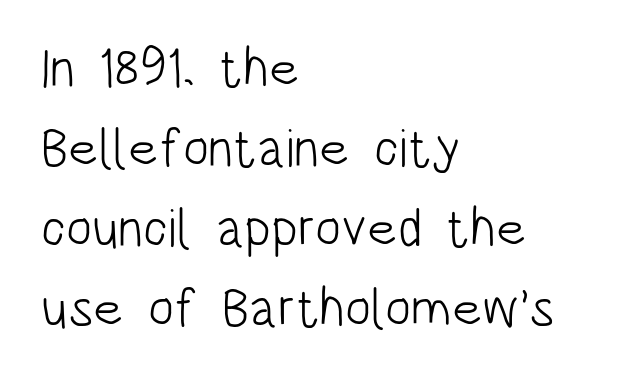
Each letter keeps its own natural width here, so spacing adapts to shape. Whoever set this chose a conventional vertical rhythm. Stems and bowls with no extra thickness — not bold. Ordinary non-slanted type is in use. Every row of glyphs begins at an identical x-position on the left.
